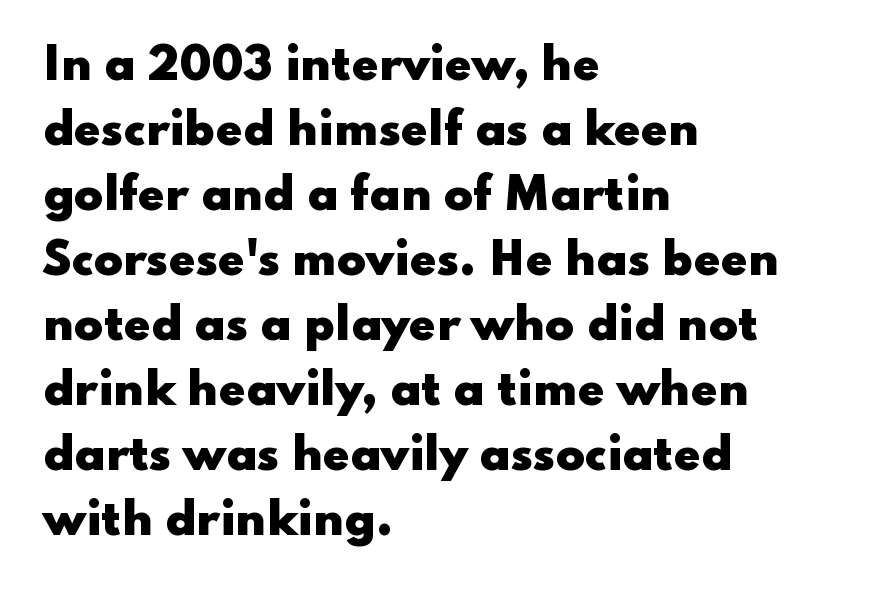
Q: Is the text bold? A: Yes.
Q: Is the text italic (slanted)? A: No, it is upright.
Q: Is the typeface a serif or a sans-serif typeface? A: Sans-serif.
Q: Is the text underlined? A: No.
Q: How is the paragraph aligned? A: Left-aligned.
Q: Is the spacing between letters normal or unusually wide? A: Normal.
Q: Is the spacing between lines tight, normal or loose? A: Normal.
Q: Width (condensed, normal, or wide)? A: Wide.
Q: Stroke contrast? A: Low.
Q: x-height? A: Small.
Q: Monospaced? A: No.
